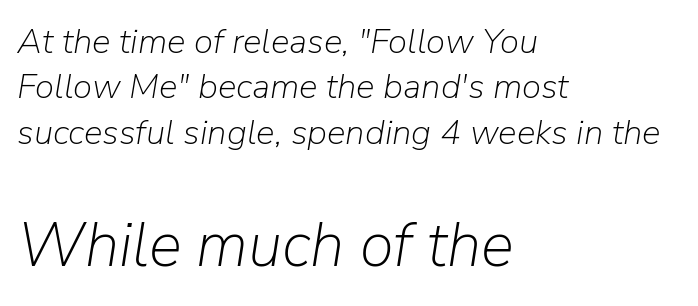
Q: Is the text bold? A: No.
Q: Is the text italic (slanted)? A: Yes, it leans right by about 9 degrees.
Q: Is the text underlined? A: No.
Q: How is the paragraph aligned? A: Left-aligned.
Q: Is the spacing between letters normal or unusually wide? A: Normal.
Q: Is the spacing between lines tight, normal or loose? A: Normal.
Q: Which block of text is set in a larger size, the first (top) or the second (bottom)? A: The second (bottom) one.
Q: Width (condensed, normal, or wide)? A: Normal.
Q: Stroke contrast? A: Low.
Q: x-height? A: Medium.
Q: Monospaced? A: No.
